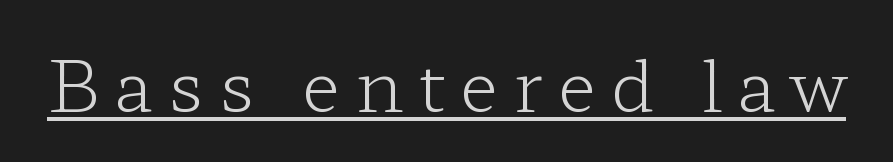
Q: Is the text bold? A: No.
Q: Is the text italic (slanted)? A: No, it is upright.
Q: Is the typeface a serif or a sans-serif typeface? A: Serif.
Q: Is the text underlined? A: Yes.
Q: Is the spacing between letters normal or unusually wide? A: Unusually wide.
Q: Width (condensed, normal, or wide)? A: Wide.
Q: Stroke contrast? A: Low.
Q: x-height? A: Medium.
Q: Monospaced? A: No.
